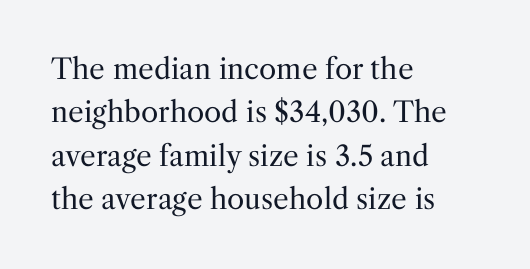
The typography opts for an upright posture over an oblique one. The string is rendered with underlining switched off. The designer left line spacing at the default. The lines are quadded left. You could not count columns in this text — the font is proportionally spaced.
